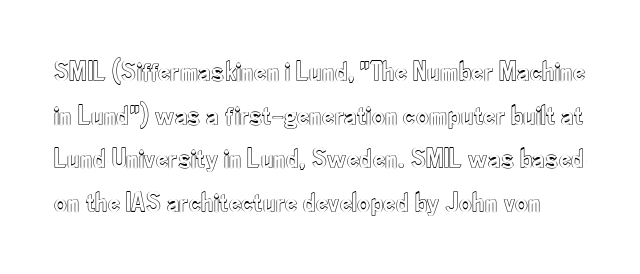
{"italic": "no", "width": "condensed", "x_height": "small", "monospaced": "no", "underline": "no", "line_spacing": "normal", "line_spacing_ratio": 1.56, "letter_spacing": "normal", "letter_spacing_em": 0.0, "glyph_px": 28}
